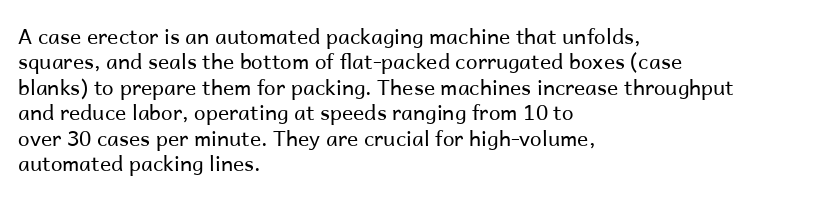
Q: Is the text bold? A: No.
Q: Is the text italic (slanted)? A: No, it is upright.
Q: Is the text underlined? A: No.
Q: How is the paragraph aligned? A: Left-aligned.
Q: Is the spacing between letters normal or unusually wide? A: Normal.
